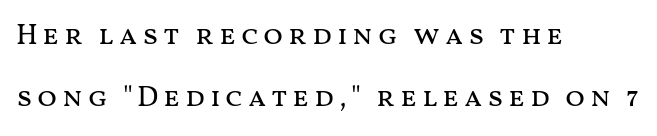
{"italic": "no", "bold": "no", "weight": "regular", "width": "wide", "stroke_contrast": "medium", "x_height": "medium", "monospaced": "no", "underline": "no", "align": "left", "line_spacing": "loose", "line_spacing_ratio": 2.14, "glyph_px": 29}
